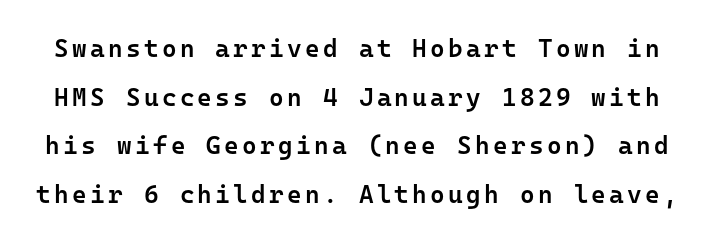
Q: Is the text bold? A: Semi-bold.
Q: Is the text italic (slanted)? A: No, it is upright.
Q: Is the text underlined? A: No.
Q: Is the spacing between lines tight, normal or loose? A: Loose.
